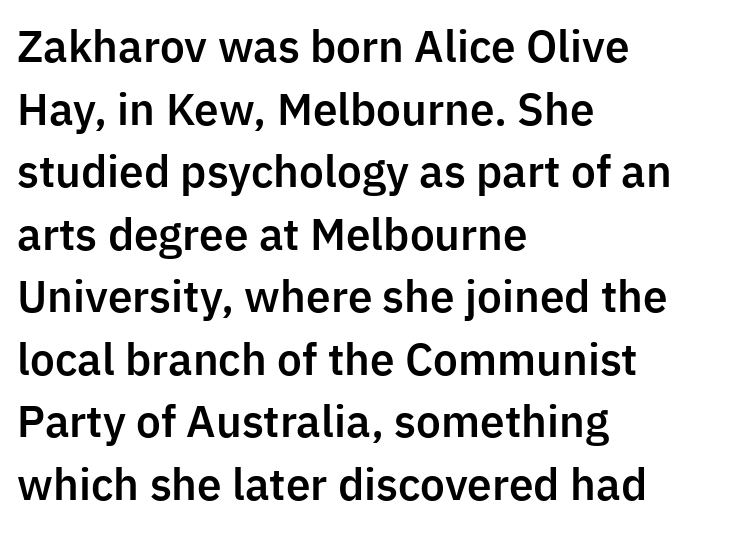
Does the lettering tilt? It doesn't — this is upright. In terms of letterform style, serifs are entirely absent. This rendering uses left alignment, leaving the right contour irregular. Observe the ordinary spacing: letters are neighbours, not strangers. Each letter keeps its own natural width here, so spacing adapts to shape.
